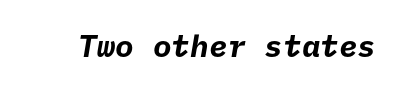
The image shows 31 px bold sans-serif type; set normal letter spacing, not underlined; low stroke contrast and a medium x-height.
